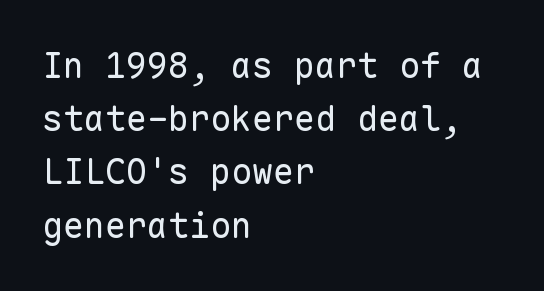
{"serif": "no", "italic": "no", "bold": "no", "weight": "regular", "width": "normal", "stroke_contrast": "low", "x_height": "medium", "monospaced": "yes", "underline": "no", "align": "left", "line_spacing": "normal", "line_spacing_ratio": 1.52, "letter_spacing": "normal", "letter_spacing_em": 0.0, "glyph_px": 35}
